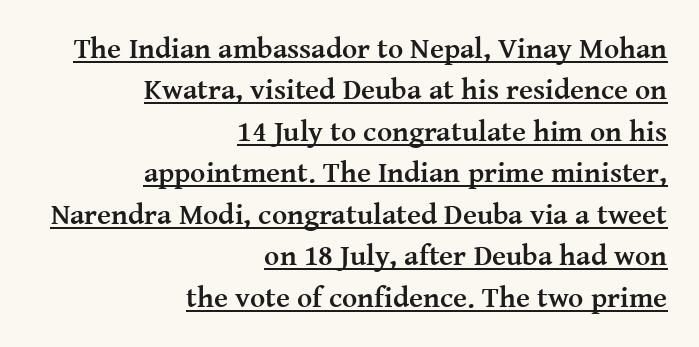
{"serif": "yes", "italic": "no", "bold": "yes", "weight": "semibold", "width": "normal", "stroke_contrast": "medium", "x_height": "medium", "monospaced": "no", "underline": "yes", "align": "right", "line_spacing": "normal", "line_spacing_ratio": 1.43, "letter_spacing": "normal", "letter_spacing_em": 0.0, "glyph_px": 29}
